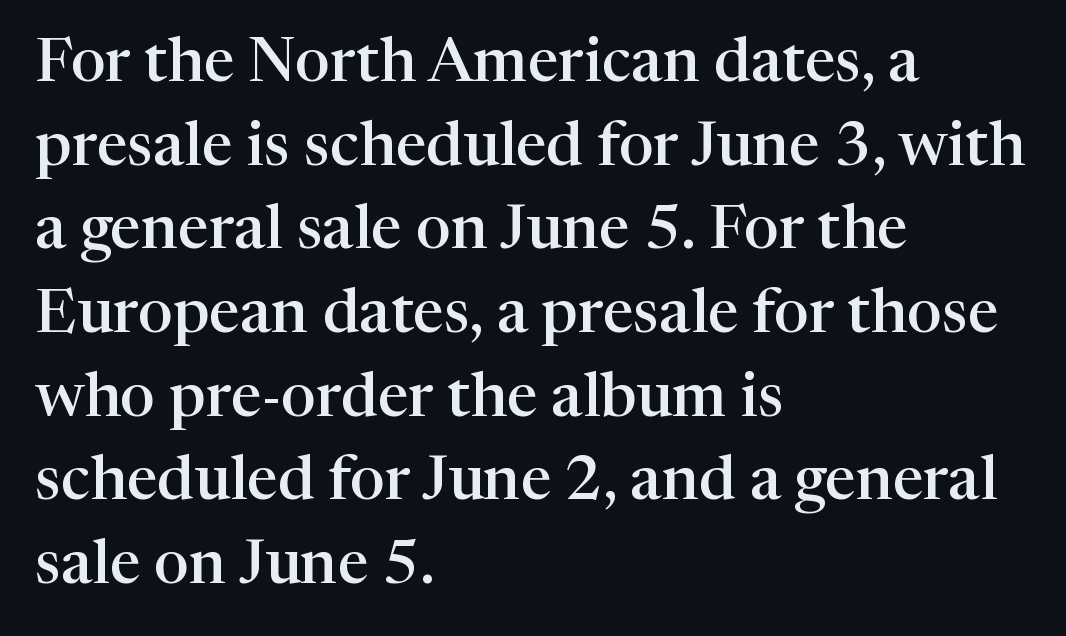
The image shows 62 px semibold serif type, upright; set left-aligned, normal line spacing (1.35x), normal letter spacing, not underlined; high stroke contrast and a medium x-height.
